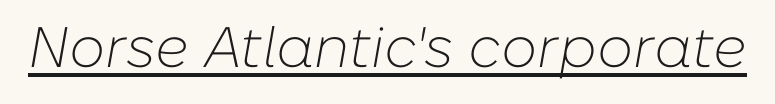
Q: Is the text bold? A: No.
Q: Is the text italic (slanted)? A: Yes, it leans right by about 10 degrees.
Q: Is the text underlined? A: Yes.
Q: Is the spacing between letters normal or unusually wide? A: Normal.
Q: Width (condensed, normal, or wide)? A: Normal.
Q: Stroke contrast? A: Low.
Q: x-height? A: Medium.
Q: Monospaced? A: No.
